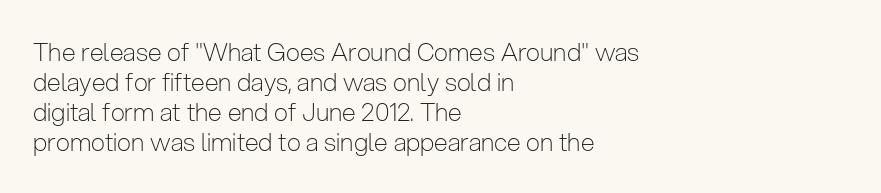
Stem width sits at or under what a default text font uses. Rendered with straight, roman letterforms. In CSS terms this would be text-align: left. Is the letter spacing exaggerated? No — it looks like the ordinary default.
